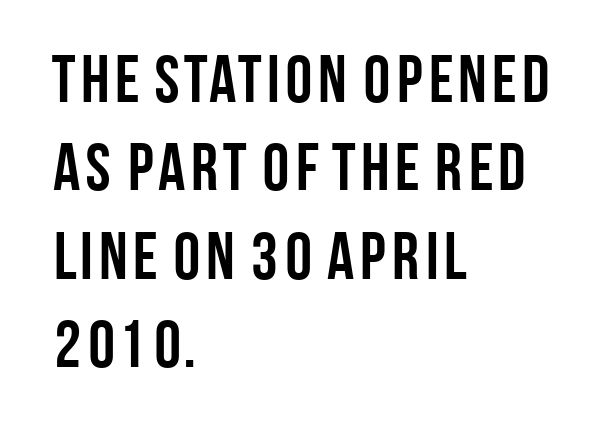
{"serif": "no", "italic": "no", "bold": "yes", "weight": "semibold", "width": "condensed", "stroke_contrast": "low", "x_height": "large", "monospaced": "no", "underline": "no", "align": "left", "line_spacing": "normal", "line_spacing_ratio": 1.32, "letter_spacing": "normal", "letter_spacing_em": 0.0, "glyph_px": 67}
